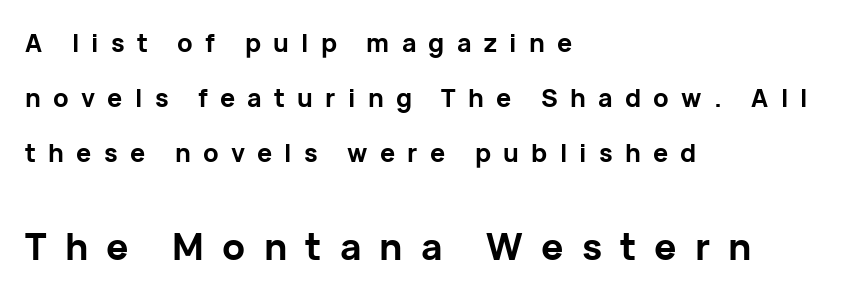
{"serif": "no", "italic": "no", "bold": "yes", "weight": "bold", "width": "normal", "stroke_contrast": "low", "x_height": "medium", "monospaced": "no", "underline": "no", "align": "left", "line_spacing": "loose", "line_spacing_ratio": 2.21, "letter_spacing": "wide", "letter_spacing_em": 0.49, "larger_block": "second", "size_ratio": 1.48, "glyph_px": 37}
